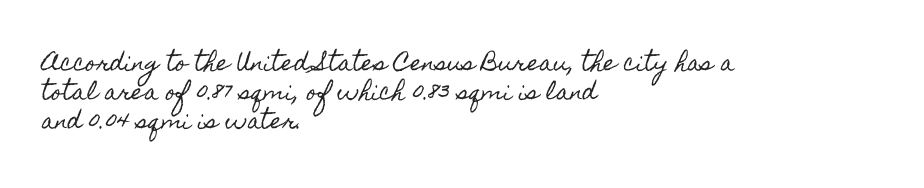
Q: Is the text italic (slanted)? A: Yes.
Q: Is the text underlined? A: No.
Q: How is the paragraph aligned? A: Left-aligned.
Q: Is the spacing between letters normal or unusually wide? A: Normal.
Q: Is the spacing between lines tight, normal or loose? A: Normal.
